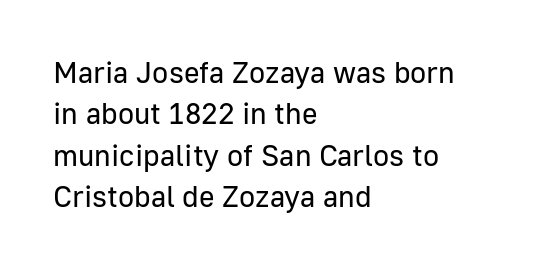
Notice how the stems are strictly vertical — no italics here. Type without underlining. Layout note: lines flush left. The face used here is rendered with its standard letterfit. The face used here is proportionally spaced, like ordinary book or web type.
